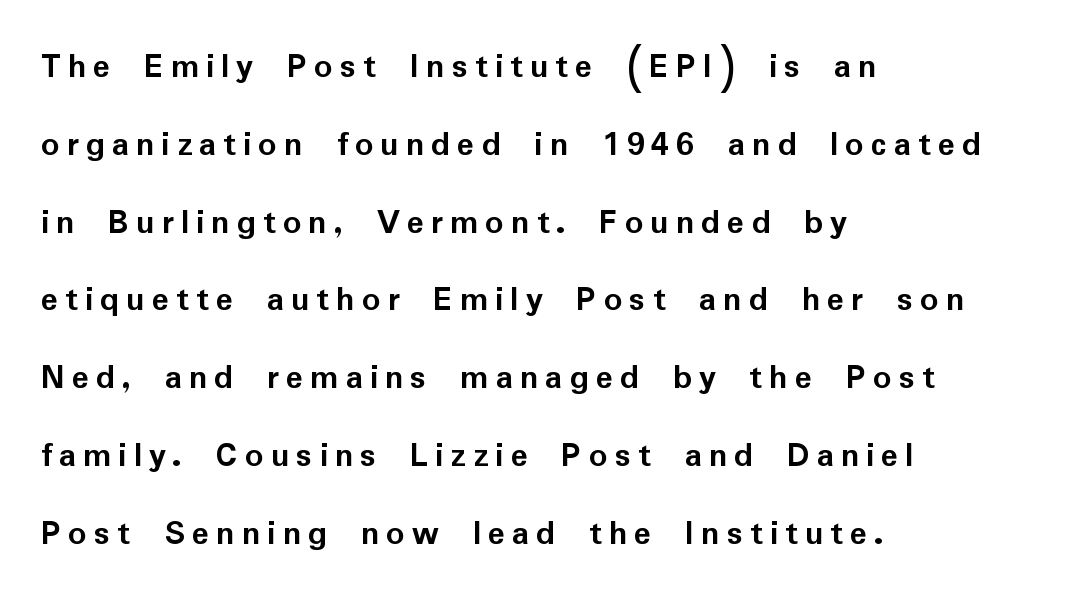
{"serif": "no", "italic": "no", "bold": "yes", "weight": "semibold", "width": "normal", "stroke_contrast": "low", "x_height": "medium", "monospaced": "no", "underline": "no", "align": "left", "line_spacing": "loose", "line_spacing_ratio": 2.16, "glyph_px": 36}
